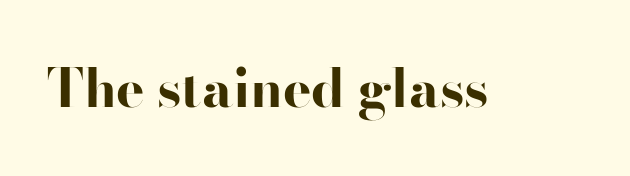
The image shows 53 px bold, wide sans-serif type, upright; set normal letter spacing, not underlined; high stroke contrast and a small x-height.
